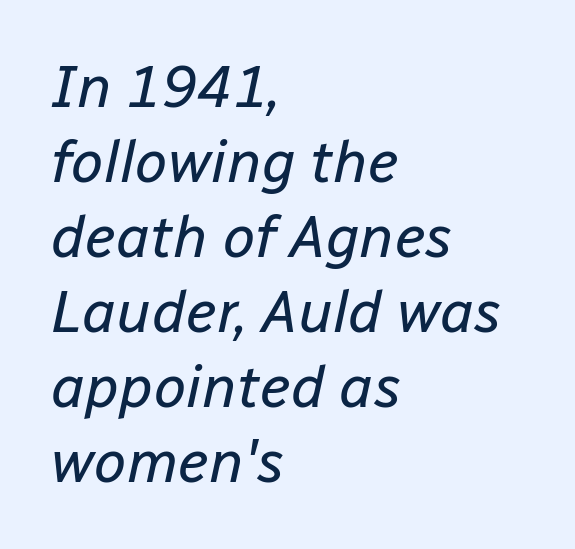
{"italic": "yes", "lean": "right", "slant_degrees": 12, "bold": "no", "weight": "regular", "width": "normal", "stroke_contrast": "low", "x_height": "medium", "monospaced": "no", "underline": "no", "align": "left", "line_spacing": "normal", "line_spacing_ratio": 1.27, "letter_spacing": "normal", "letter_spacing_em": 0.0, "glyph_px": 59}
